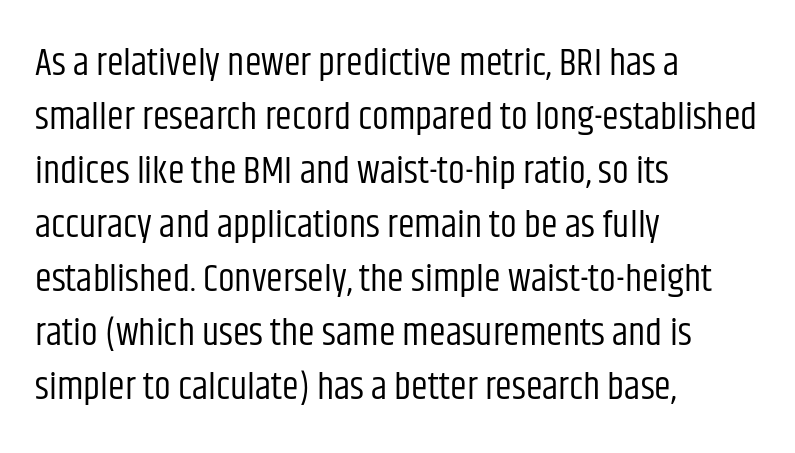
{"serif": "no", "italic": "no", "bold": "no", "weight": "regular", "width": "condensed", "stroke_contrast": "low", "x_height": "large", "monospaced": "no", "underline": "no", "align": "left", "line_spacing": "normal", "line_spacing_ratio": 1.42, "letter_spacing": "normal", "letter_spacing_em": 0.0, "glyph_px": 38}
